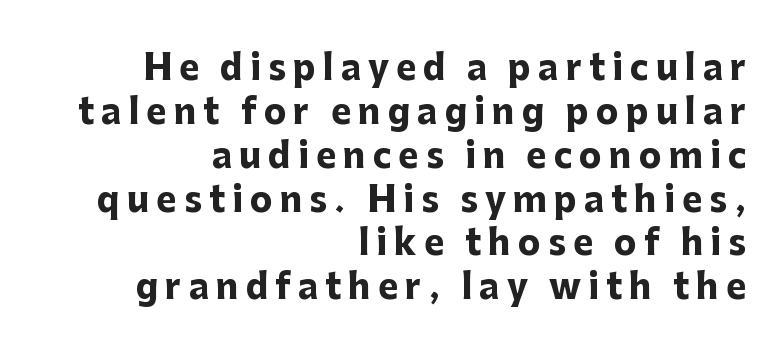
{"serif": "no", "italic": "no", "bold": "yes", "weight": "heavy", "width": "normal", "stroke_contrast": "low", "x_height": "medium", "monospaced": "no", "underline": "no", "align": "right", "line_spacing": "normal", "line_spacing_ratio": 1.29, "letter_spacing": "wide", "letter_spacing_em": 0.21, "glyph_px": 34}
